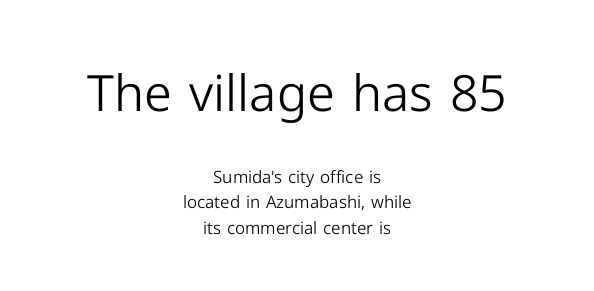
Neither beginnings nor endings align; midpoints do. Tall strokes in this sample are plumb rather than angled. Scale decreases going downward across the two blocks. The type family on display is of the sans-serif kind. Compared with a typical body face, this is equally light or lighter still. Compared with typical paragraphs, the rows here are spaced about the same.
